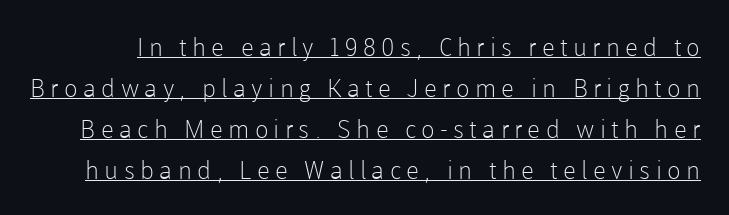
Q: Is the text bold? A: No.
Q: Is the text italic (slanted)? A: No, it is upright.
Q: Is the text underlined? A: Yes.
Q: Is the spacing between letters normal or unusually wide? A: Unusually wide.
Q: Is the spacing between lines tight, normal or loose? A: Normal.
